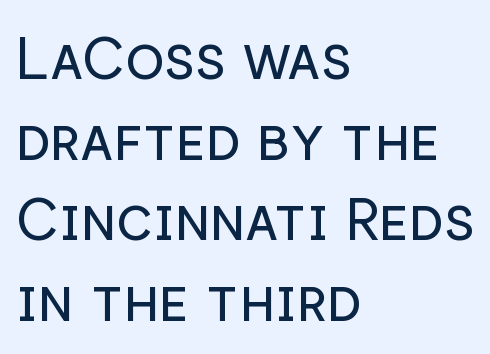
The image shows 58 px regular-weight sans-serif type, upright; set left-aligned, normal line spacing (1.39x), normal letter spacing, not underlined; low stroke contrast and a medium x-height.
